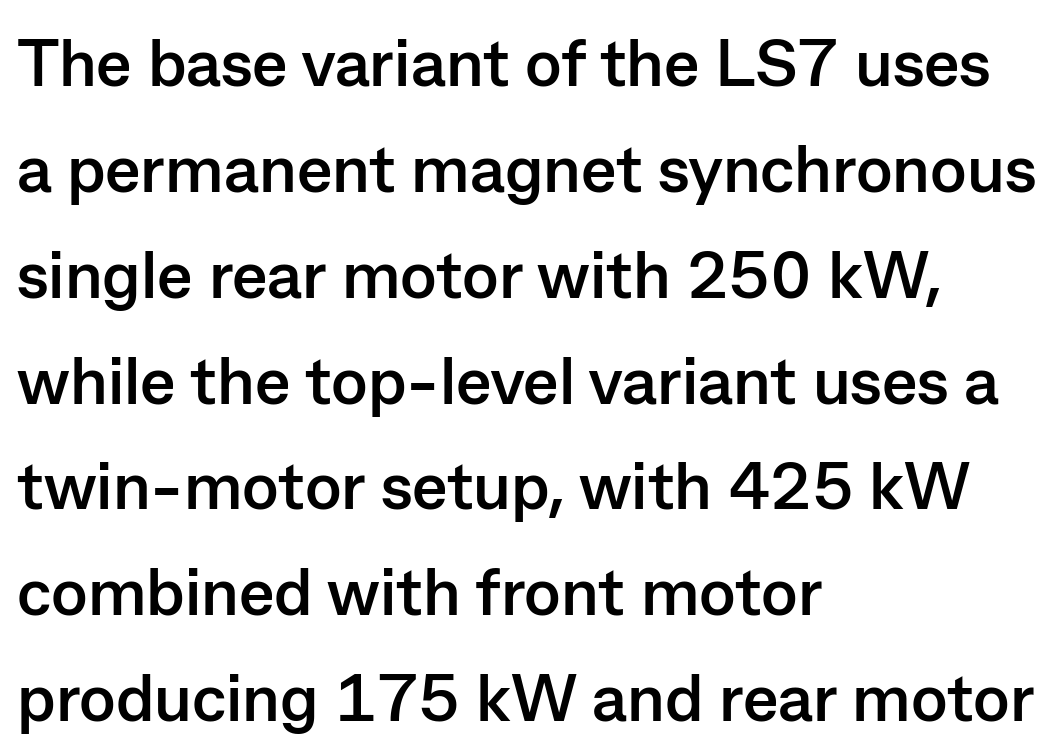
The space beneath each line is pristine and unruled. In terms of letterform style, serifs are entirely absent. Leading matches the norm, producing a regular column. Short note: letters normally spaced. This rendering uses left alignment, leaving the right contour irregular.
